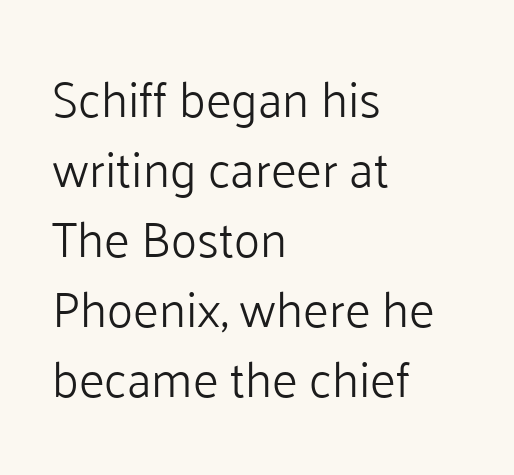
The image shows 49 px light sans-serif type, upright; set left-aligned, normal line spacing (1.43x), normal letter spacing, not underlined; low stroke contrast and a medium x-height.
